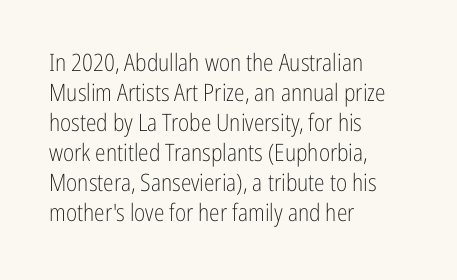
Q: Is the text bold? A: No.
Q: Is the text italic (slanted)? A: No, it is upright.
Q: Is the text underlined? A: No.
Q: How is the paragraph aligned? A: Left-aligned.
Q: Is the spacing between letters normal or unusually wide? A: Normal.
Q: Is the spacing between lines tight, normal or loose? A: Normal.
